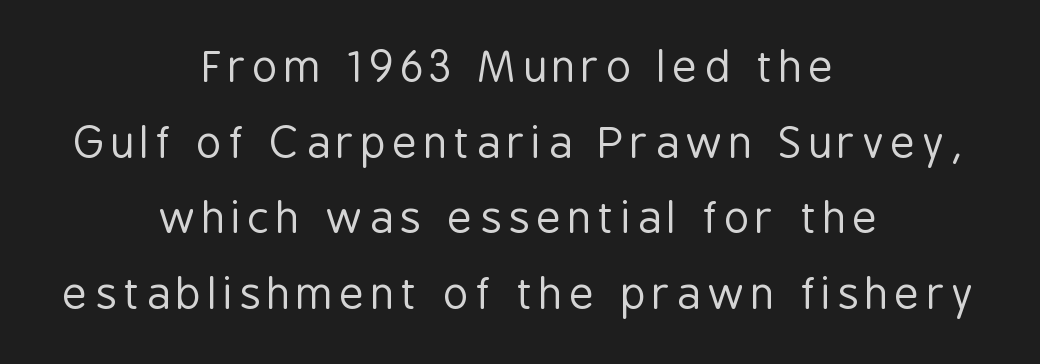
The image shows 43 px regular-weight, condensed sans-serif type, upright; set centered, line spacing 1.76x, not underlined; low stroke contrast and a medium x-height.
